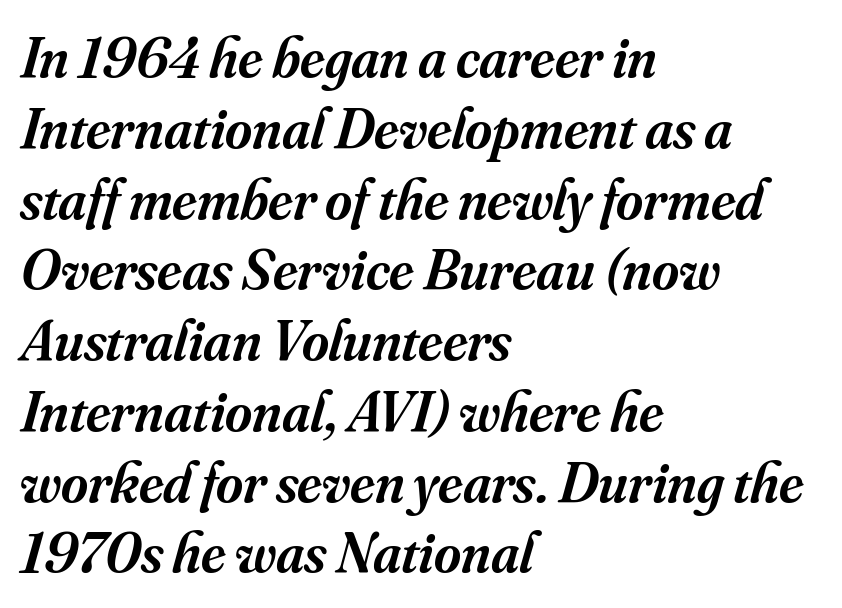
The image shows 58 px semibold serif type, italic (leaning right); set left-aligned, line spacing 1.22x, normal letter spacing, not underlined; medium stroke contrast and a small x-height.
